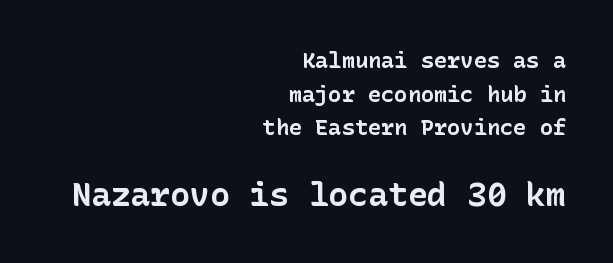
The image shows 33 px bold sans-serif type, upright; set right-aligned, normal line spacing (1.53x), normal letter spacing, not underlined; the second (bottom) block is 1.5x larger; low stroke contrast and a medium x-height.
